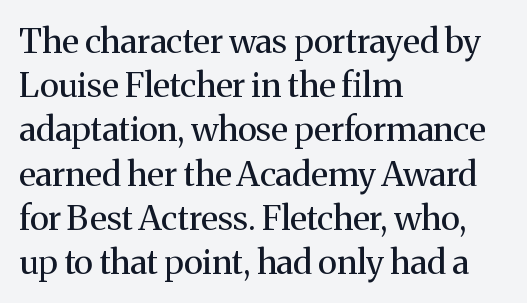
Q: Is the text bold? A: No.
Q: Is the text italic (slanted)? A: No, it is upright.
Q: Is the typeface a serif or a sans-serif typeface? A: Serif.
Q: Is the text underlined? A: No.
Q: How is the paragraph aligned? A: Left-aligned.
Q: Is the spacing between letters normal or unusually wide? A: Normal.
Q: Is the spacing between lines tight, normal or loose? A: Normal.
Q: Width (condensed, normal, or wide)? A: Normal.
Q: Stroke contrast? A: Medium.
Q: x-height? A: Medium.
Q: Monospaced? A: No.
